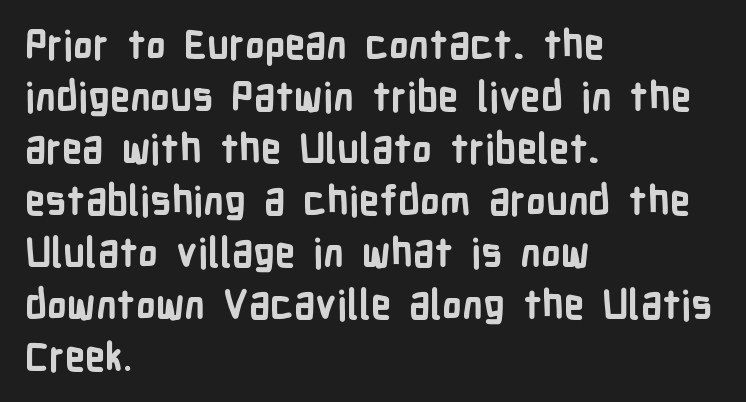
The strip under each line holds only bare page. Spacing between characters is what you'd get straight out of the box. It's the straight-up-and-down kind of type. Note the varied advance widths — an 'i' is clearly narrower than an 'm'.
